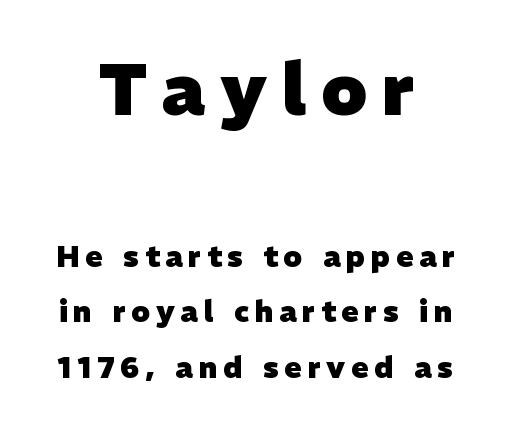
Q: Is the text bold? A: Yes.
Q: Is the typeface a serif or a sans-serif typeface? A: Sans-serif.
Q: Is the text underlined? A: No.
Q: How is the paragraph aligned? A: Centered.
Q: Is the spacing between letters normal or unusually wide? A: Unusually wide.
Q: Is the spacing between lines tight, normal or loose? A: Loose.
Q: Which block of text is set in a larger size, the first (top) or the second (bottom)? A: The first (top) one.
Q: Width (condensed, normal, or wide)? A: Normal.
Q: Stroke contrast? A: Low.
Q: x-height? A: Medium.
Q: Monospaced? A: No.
